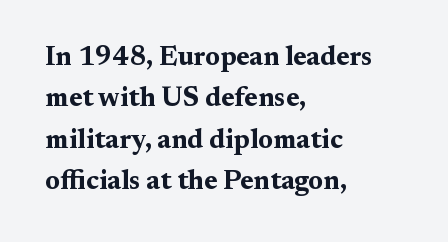
Q: Is the text bold? A: Yes.
Q: Is the text italic (slanted)? A: No, it is upright.
Q: Is the text underlined? A: No.
Q: How is the paragraph aligned? A: Left-aligned.
Q: Is the spacing between letters normal or unusually wide? A: Normal.
Q: Is the spacing between lines tight, normal or loose? A: Normal.
